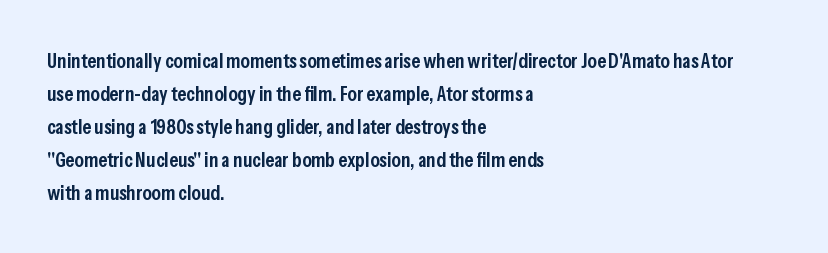
Q: Is the text bold? A: Semi-bold.
Q: Is the text italic (slanted)? A: No, it is upright.
Q: Is the text underlined? A: No.
Q: How is the paragraph aligned? A: Left-aligned.
Q: Is the spacing between letters normal or unusually wide? A: Normal.
Q: Is the spacing between lines tight, normal or loose? A: Normal.
